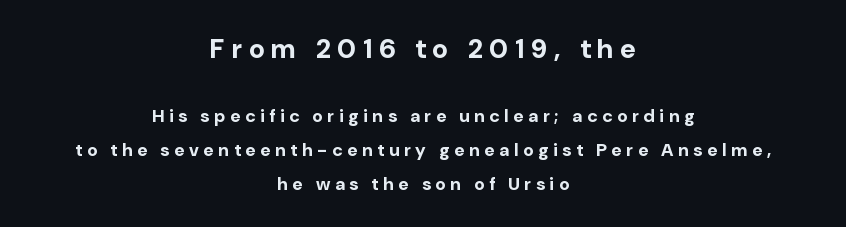
{"italic": "no", "bold": "yes", "underline": "no", "align": "center", "line_spacing_ratio": 1.89, "letter_spacing": "wide", "letter_spacing_em": 0.26, "larger_block": "first", "size_ratio": 1.5, "glyph_px": 27}
